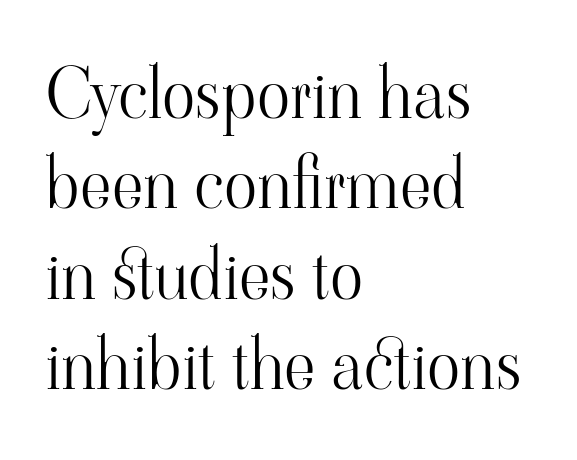
Words float on clear page, feet unadorned. The typesetting does not lean heavy: it is not bold. Visually the block forms a straight wall on the left and a jagged coastline on the right. The vertical gap from one line to the next is medium. Note the varied advance widths — an 'i' is clearly narrower than an 'm'.
